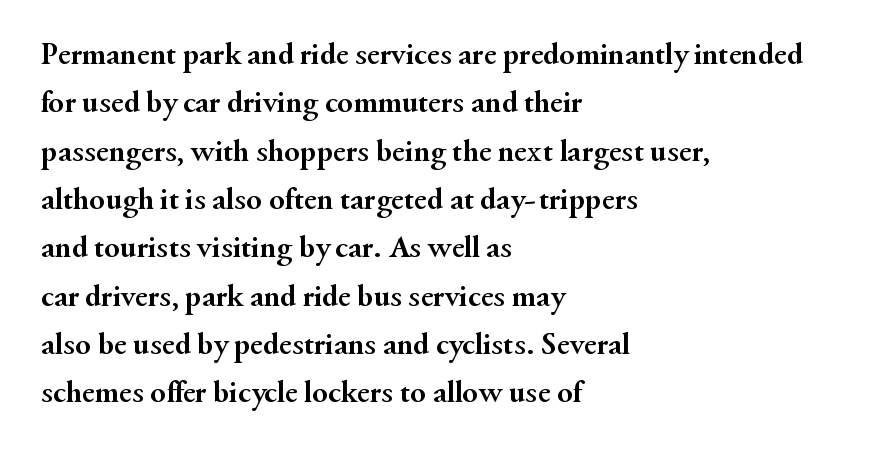
The image shows 32 px semibold serif type, upright; set left-aligned, normal line spacing (1.51x), normal letter spacing, not underlined; medium stroke contrast and a small x-height.
